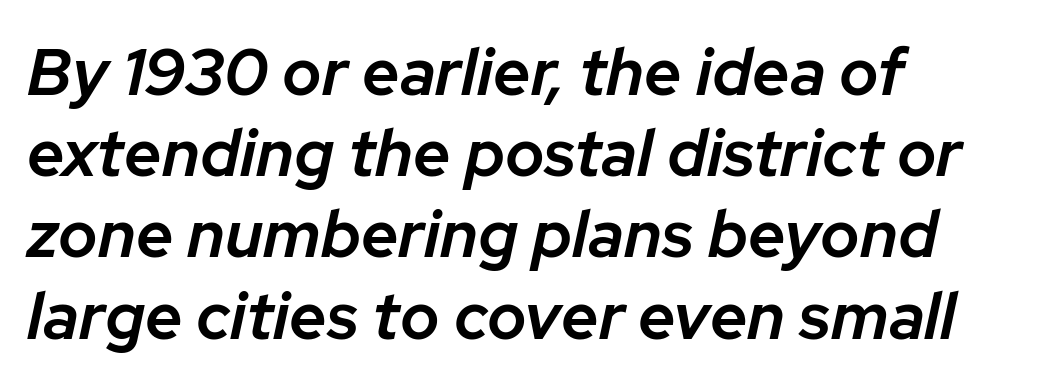
{"italic": "yes", "lean": "right", "slant_degrees": 12, "bold": "semi", "weight": "semibold", "width": "normal", "stroke_contrast": "low", "x_height": "medium", "monospaced": "no", "underline": "no", "align": "left", "line_spacing_ratio": 1.23, "letter_spacing": "normal", "letter_spacing_em": 0.0, "glyph_px": 66}
